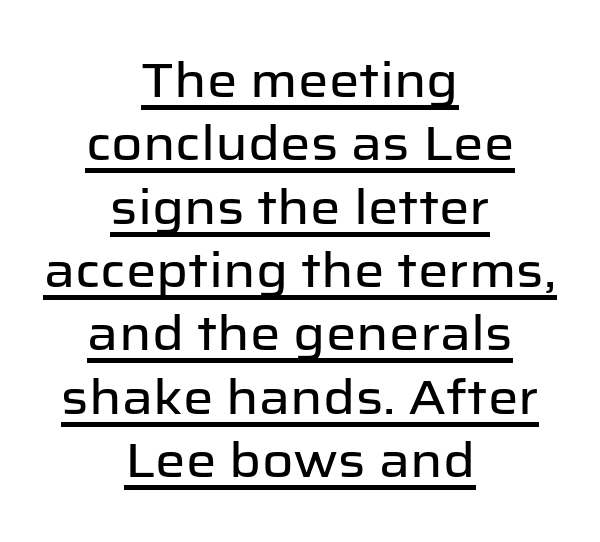
You could not count columns in this text — the font is proportionally spaced. The letters stand straight up with perfectly vertical stems. Each line of the rendering has a horizontal stroke beneath the glyphs. The gaps between neighbouring characters are ordinary and unremarkable. Notice how the passage keeps no hard edge, just a central spine. Type style note: lacks serifs.
